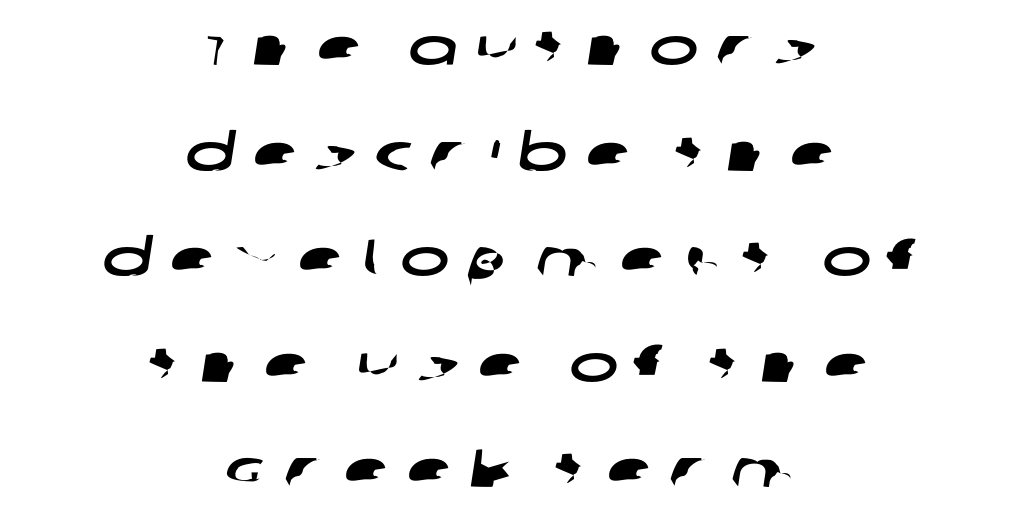
Q: Is the typeface a serif or a sans-serif typeface? A: Sans-serif.
Q: Is the text underlined? A: No.
Q: How is the paragraph aligned? A: Centered.
Q: Is the spacing between letters normal or unusually wide? A: Unusually wide.
Q: Is the spacing between lines tight, normal or loose? A: Loose.
Q: Width (condensed, normal, or wide)? A: Wide.
Q: Stroke contrast? A: Low.
Q: x-height? A: Large.
Q: Monospaced? A: No.
